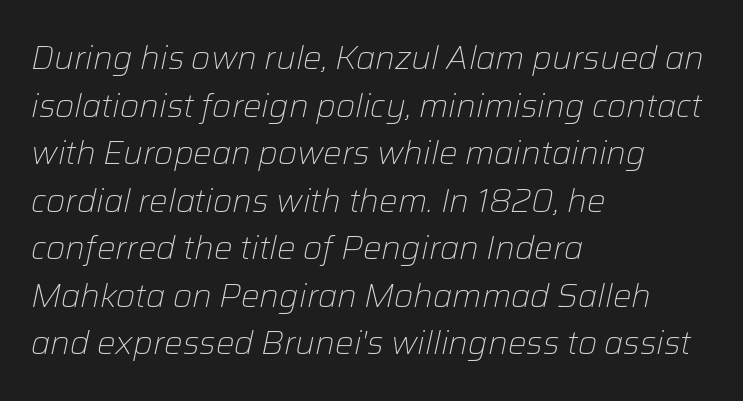
The image shows 33 px light type, italic (leaning right); set left-aligned, normal line spacing (1.44x), normal letter spacing, not underlined; low stroke contrast and a medium x-height.
